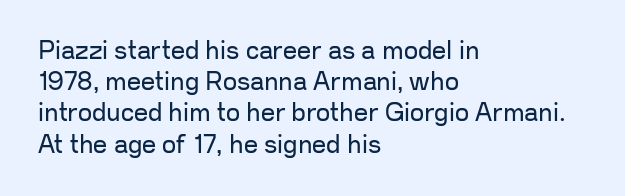
Q: Is the text bold? A: No.
Q: Is the text italic (slanted)? A: No, it is upright.
Q: Is the text underlined? A: No.
Q: How is the paragraph aligned? A: Left-aligned.
Q: Is the spacing between letters normal or unusually wide? A: Normal.
Q: Is the spacing between lines tight, normal or loose? A: Normal.
